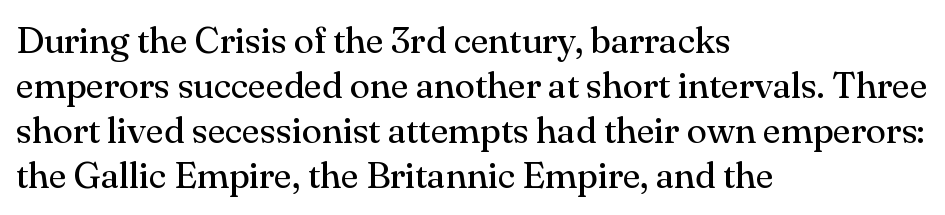
Posture: upright roman. The rendering uses natural spacing where letterforms have individual widths. The glyphs in this specimen are seriffed. In CSS terms this would be text-align: left. Descenders hang freely into open space. Words appear dense and cohesive because spacing is normal.
